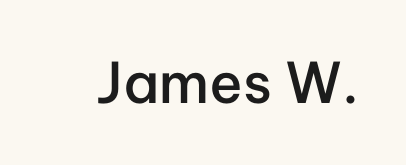
The image shows 56 px semibold sans-serif type, upright; set normal letter spacing, not underlined; low stroke contrast and a medium x-height.
